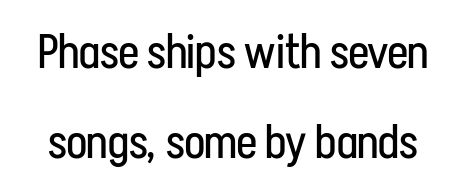
The type is set solid horizontally, with unmodified tracking. These glyphs show unthickened strokes, regular width or finer. These lines are rendered in a variable-pitch font. The gap between lines stays unmarked. Font category for this specimen: sans-serif.
